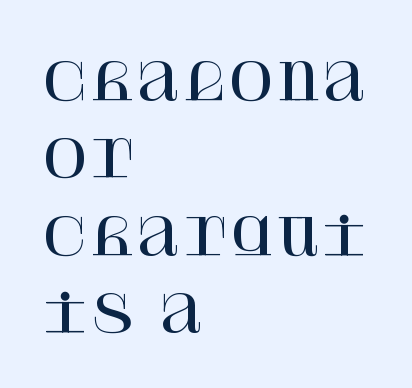
The image shows 50 px serif type, upright; set left-aligned, normal line spacing (1.55x), normal letter spacing, not underlined; high stroke contrast and a large x-height.
